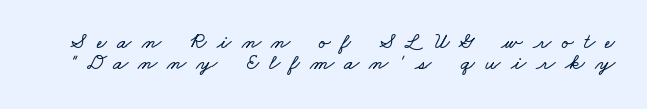
The image shows 22 px text type; set tight line spacing (0.96x), unusually wide letter spacing (+0.46 em), not underlined.
